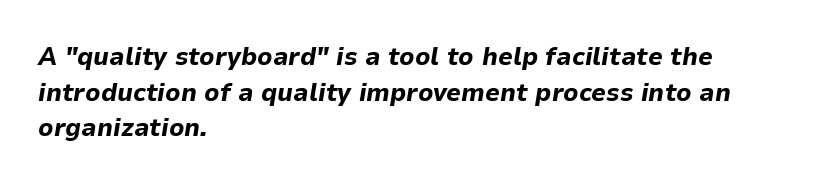
Q: Is the text bold? A: Yes.
Q: Is the text italic (slanted)? A: Yes, it leans right by about 9 degrees.
Q: Is the text underlined? A: No.
Q: How is the paragraph aligned? A: Left-aligned.
Q: Is the spacing between letters normal or unusually wide? A: Normal.
Q: Is the spacing between lines tight, normal or loose? A: Normal.
